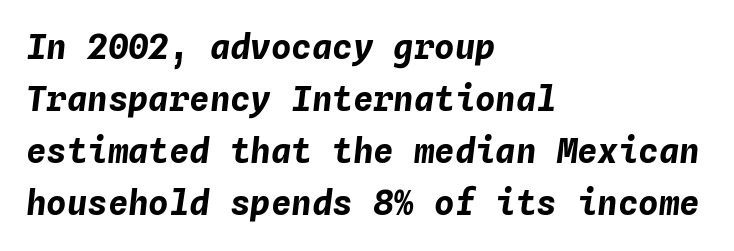
Q: Is the text bold? A: Yes.
Q: Is the text italic (slanted)? A: Yes, it leans right by about 4 degrees.
Q: Is the text underlined? A: No.
Q: How is the paragraph aligned? A: Left-aligned.
Q: Is the spacing between letters normal or unusually wide? A: Normal.
Q: Is the spacing between lines tight, normal or loose? A: Normal.
Q: Width (condensed, normal, or wide)? A: Normal.
Q: Stroke contrast? A: Low.
Q: x-height? A: Medium.
Q: Monospaced? A: Yes.
